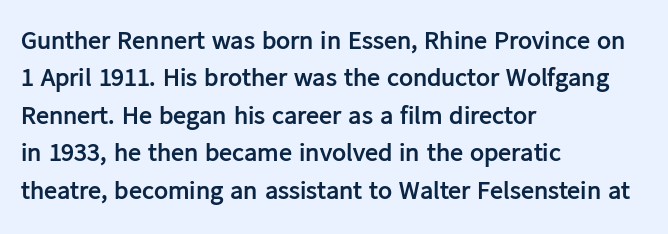
Q: Is the text bold? A: Yes.
Q: Is the text italic (slanted)? A: No, it is upright.
Q: Is the text underlined? A: No.
Q: How is the paragraph aligned? A: Left-aligned.
Q: Is the spacing between letters normal or unusually wide? A: Normal.
Q: Is the spacing between lines tight, normal or loose? A: Normal.
